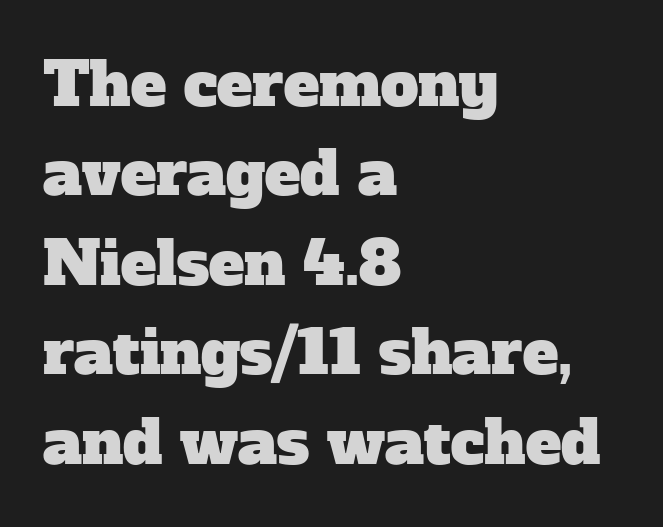
Leading: standard. In CSS terms this would be text-align: left. Varying glyph widths throughout — classic text-font behaviour. The words here are not underlined. Look at the bottom of the vertical strokes: they flare into serifs here. Spacing between characters is what you'd get straight out of the box.
